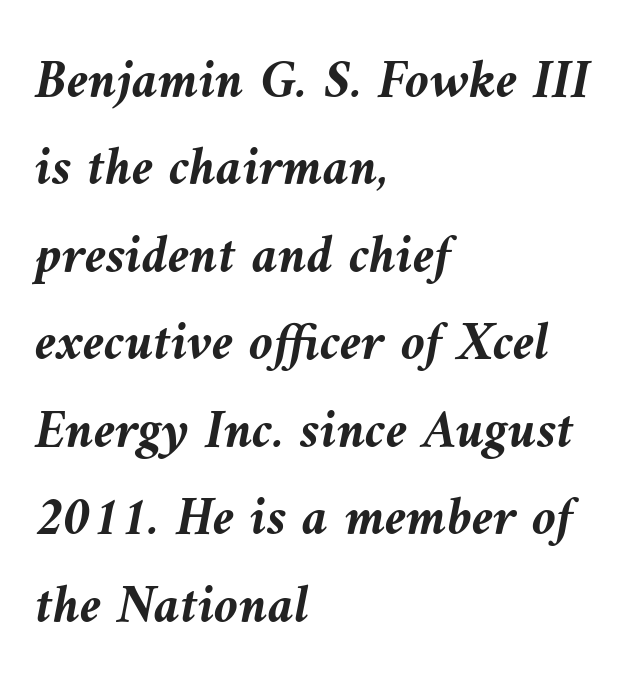
The image shows 55 px semibold type, italic (leaning left); set left-aligned, normal line spacing (1.59x), normal letter spacing, not underlined; medium stroke contrast and a medium x-height.
